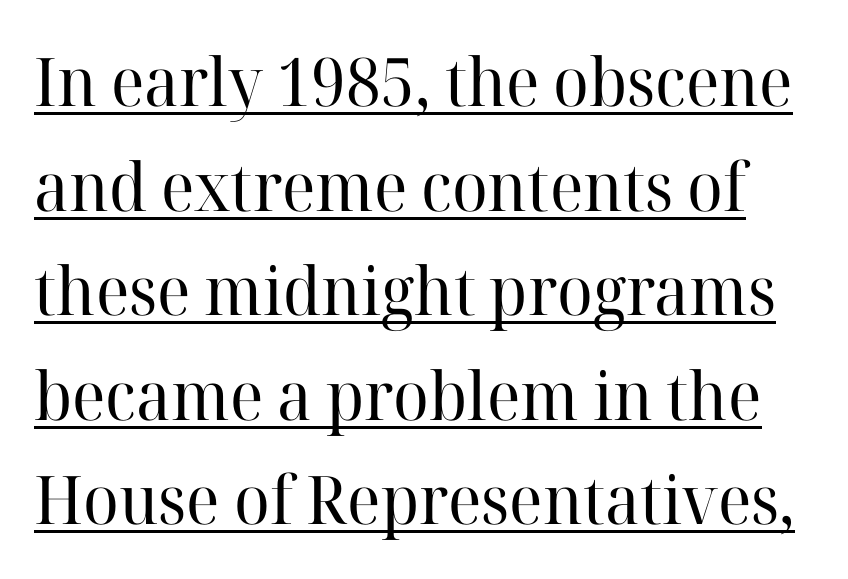
Q: Is the text bold? A: No.
Q: Is the text italic (slanted)? A: No, it is upright.
Q: Is the typeface a serif or a sans-serif typeface? A: Serif.
Q: Is the text underlined? A: Yes.
Q: Is the spacing between letters normal or unusually wide? A: Normal.
Q: Is the spacing between lines tight, normal or loose? A: Normal.
Q: Width (condensed, normal, or wide)? A: Normal.
Q: Stroke contrast? A: High.
Q: x-height? A: Medium.
Q: Monospaced? A: No.
